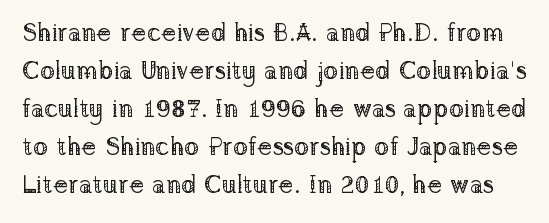
{"italic": "no", "bold": "no", "underline": "no", "line_spacing": "normal", "line_spacing_ratio": 1.52, "letter_spacing": "normal", "letter_spacing_em": 0.0, "glyph_px": 25}
